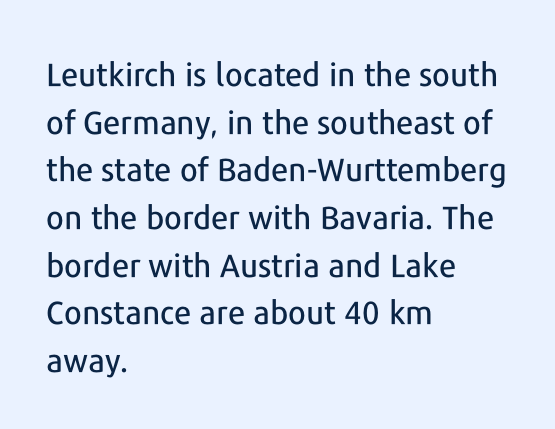
Q: Is the text italic (slanted)? A: No, it is upright.
Q: Is the typeface a serif or a sans-serif typeface? A: Sans-serif.
Q: Is the text underlined? A: No.
Q: How is the paragraph aligned? A: Left-aligned.
Q: Is the spacing between letters normal or unusually wide? A: Normal.
Q: Is the spacing between lines tight, normal or loose? A: Normal.
Q: Width (condensed, normal, or wide)? A: Normal.
Q: Stroke contrast? A: Low.
Q: x-height? A: Medium.
Q: Monospaced? A: No.
